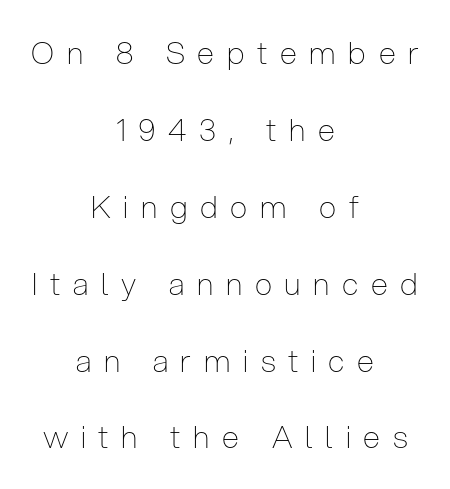
Q: Is the text bold? A: No.
Q: Is the text italic (slanted)? A: No, it is upright.
Q: Is the typeface a serif or a sans-serif typeface? A: Sans-serif.
Q: Is the text underlined? A: No.
Q: How is the paragraph aligned? A: Centered.
Q: Is the spacing between letters normal or unusually wide? A: Unusually wide.
Q: Is the spacing between lines tight, normal or loose? A: Loose.
Q: Width (condensed, normal, or wide)? A: Condensed.
Q: Stroke contrast? A: Low.
Q: x-height? A: Medium.
Q: Monospaced? A: No.
